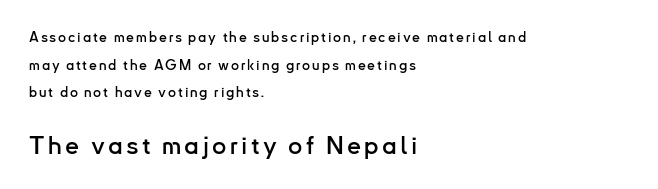
The image shows 25 px text type, upright; set left-aligned, loose line spacing (1.97x), not underlined; the second (bottom) block is 1.79x larger.
